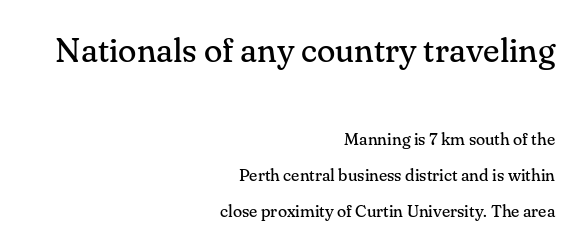
Q: Is the text bold? A: No.
Q: Is the text italic (slanted)? A: No, it is upright.
Q: Is the typeface a serif or a sans-serif typeface? A: Serif.
Q: Is the text underlined? A: No.
Q: How is the paragraph aligned? A: Right-aligned.
Q: Is the spacing between letters normal or unusually wide? A: Normal.
Q: Is the spacing between lines tight, normal or loose? A: Loose.
Q: Which block of text is set in a larger size, the first (top) or the second (bottom)? A: The first (top) one.
Q: Width (condensed, normal, or wide)? A: Normal.
Q: Stroke contrast? A: Medium.
Q: x-height? A: Small.
Q: Monospaced? A: No.
